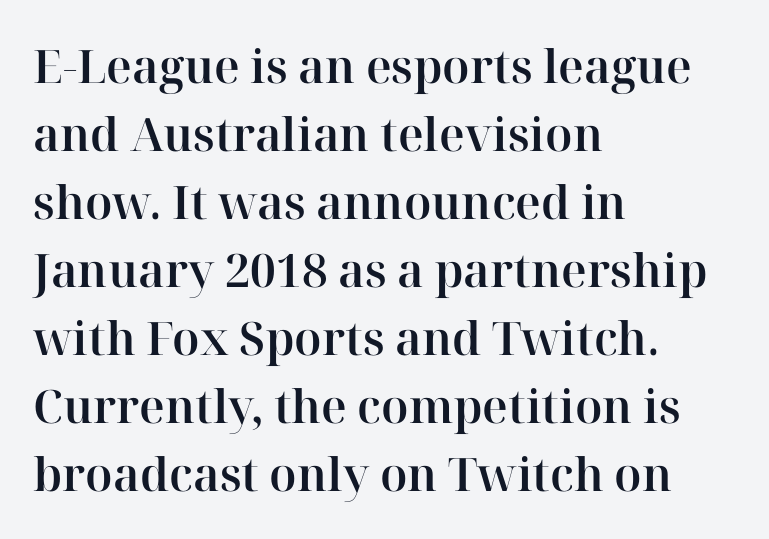
The image shows 46 px serif type, upright; set left-aligned, normal line spacing (1.48x), normal letter spacing, not underlined; high stroke contrast and a medium x-height.
